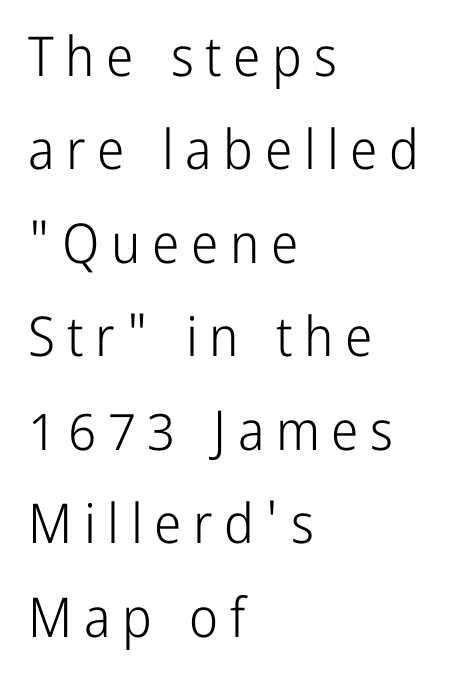
Q: Is the text bold? A: No.
Q: Is the text italic (slanted)? A: No, it is upright.
Q: Is the typeface a serif or a sans-serif typeface? A: Sans-serif.
Q: Is the text underlined? A: No.
Q: How is the paragraph aligned? A: Left-aligned.
Q: Is the spacing between letters normal or unusually wide? A: Unusually wide.
Q: Is the spacing between lines tight, normal or loose? A: Normal.
Q: Width (condensed, normal, or wide)? A: Condensed.
Q: Stroke contrast? A: Low.
Q: x-height? A: Medium.
Q: Monospaced? A: No.
